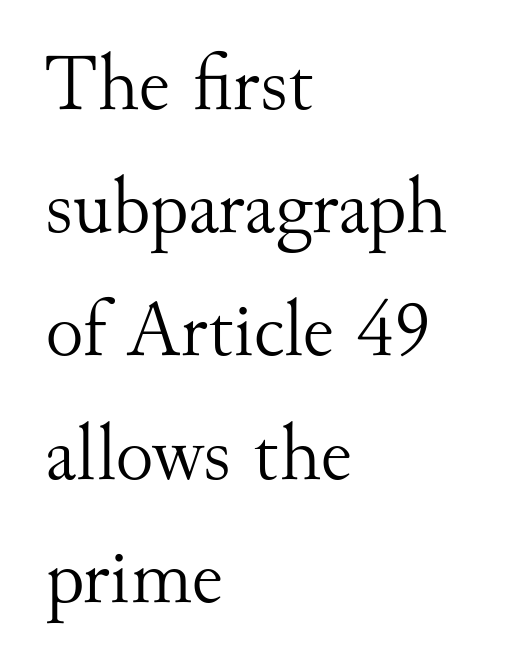
{"serif": "yes", "italic": "no", "bold": "no", "weight": "light", "width": "normal", "stroke_contrast": "medium", "x_height": "small", "monospaced": "no", "underline": "no", "align": "left", "line_spacing": "normal", "line_spacing_ratio": 1.54, "letter_spacing": "normal", "letter_spacing_em": 0.0, "glyph_px": 80}
